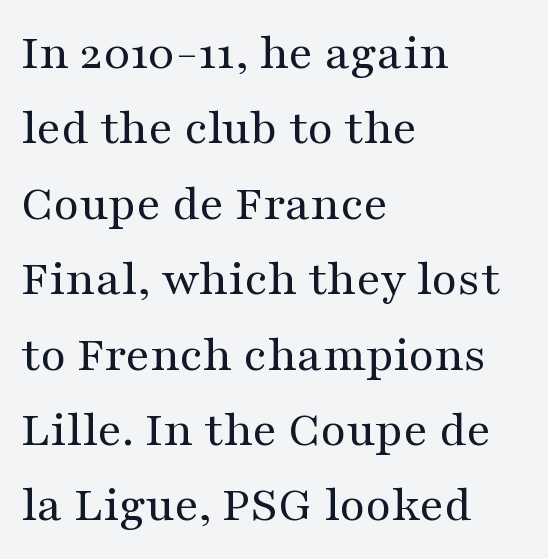
{"serif": "yes", "italic": "no", "bold": "no", "weight": "regular", "width": "wide", "stroke_contrast": "medium", "x_height": "medium", "monospaced": "no", "underline": "no", "align": "left", "line_spacing": "normal", "line_spacing_ratio": 1.45, "letter_spacing": "normal", "letter_spacing_em": 0.0, "glyph_px": 52}
